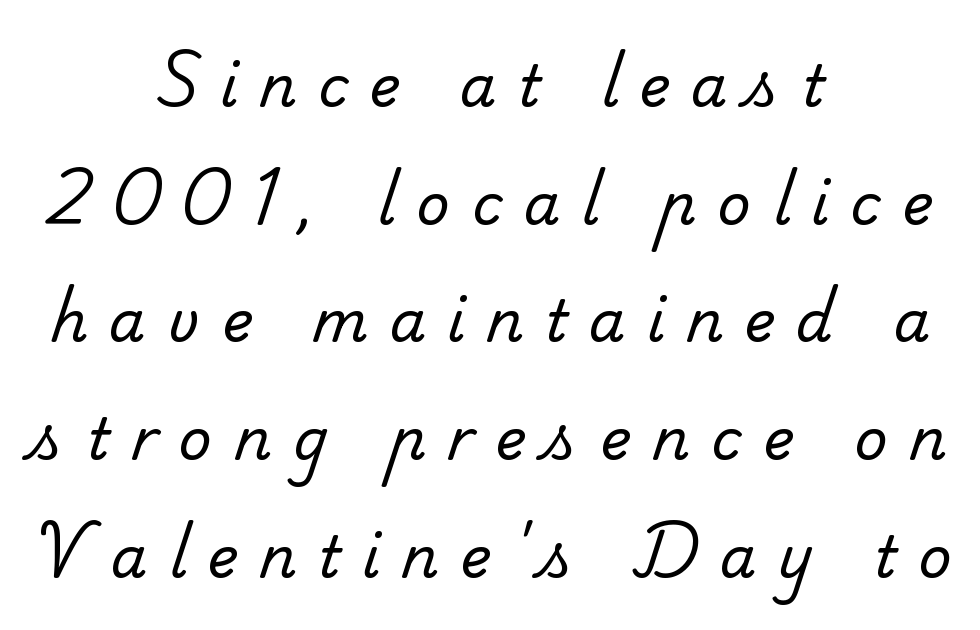
The image shows 58 px regular-weight serif type; set centered, loose line spacing (2.03x), unusually wide letter spacing (+0.37 em), not underlined; low stroke contrast and a small x-height.
